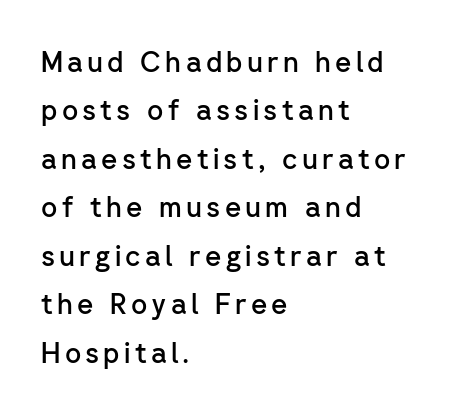
The image shows 28 px semibold sans-serif type, upright; set left-aligned, line spacing 1.73x, not underlined; low stroke contrast and a medium x-height.
